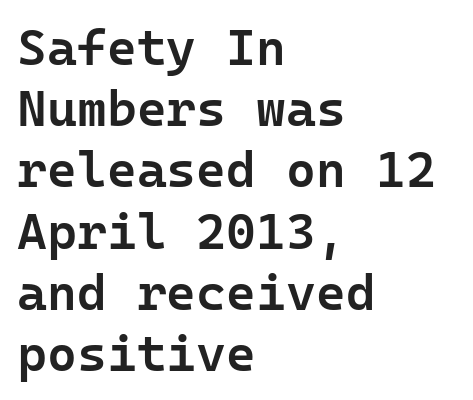
Q: Is the text bold? A: Semi-bold.
Q: Is the text italic (slanted)? A: No, it is upright.
Q: Is the typeface a serif or a sans-serif typeface? A: Sans-serif.
Q: Is the text underlined? A: No.
Q: How is the paragraph aligned? A: Left-aligned.
Q: Is the spacing between letters normal or unusually wide? A: Normal.
Q: Width (condensed, normal, or wide)? A: Normal.
Q: Stroke contrast? A: Low.
Q: x-height? A: Medium.
